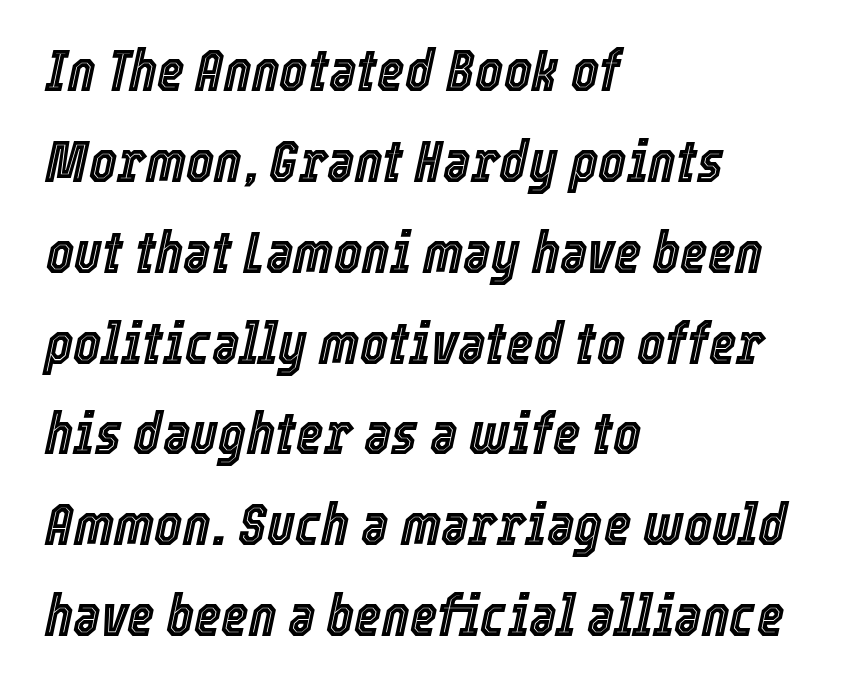
The image shows 59 px condensed type, italic (leaning right); set left-aligned, normal line spacing (1.54x), normal letter spacing, not underlined; a medium x-height.
